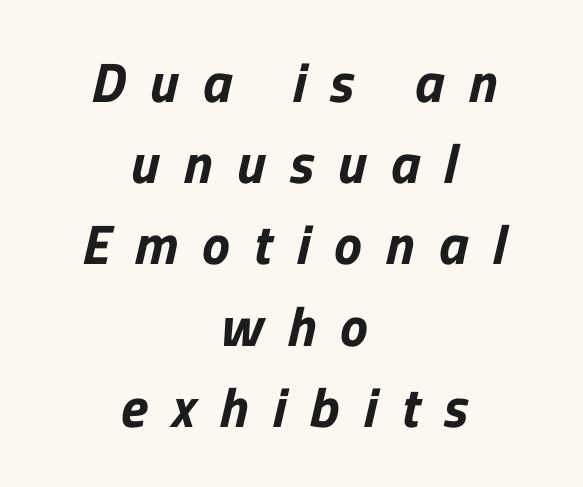
{"serif": "no", "width": "normal", "stroke_contrast": "low", "x_height": "medium", "monospaced": "no", "underline": "no", "align": "center", "line_spacing": "normal", "line_spacing_ratio": 1.45, "letter_spacing": "wide", "letter_spacing_em": 0.43, "glyph_px": 56}
